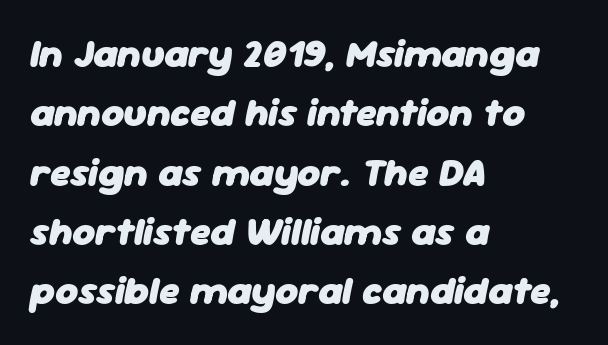
Which margin do the lines hug? The left one — the right edge is uneven. Is there much room between lines? A standard amount, neither cramped nor airy. No word sits above an underline. Designer's note — italics engaged.
